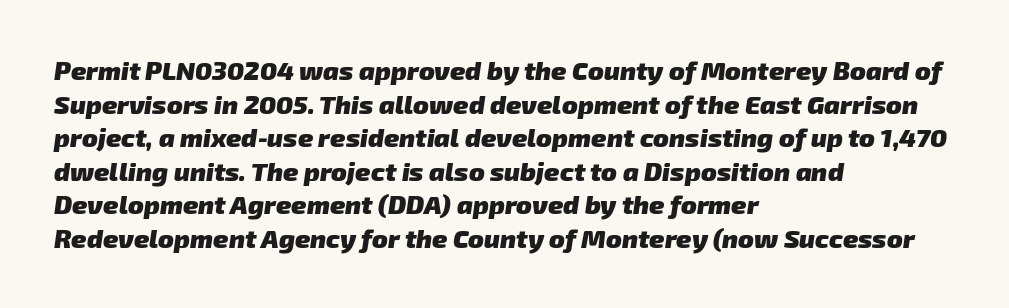
Unmarked baselines from the first word to the last. Line starts are locked; line ends wander. The characters look thick and weighty, a clear bold. Rows of type keep a routine distance in the vertical direction.
